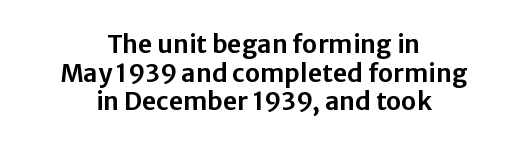
{"italic": "no", "underline": "no", "align": "center", "line_spacing": "tight", "line_spacing_ratio": 1.15, "letter_spacing": "normal", "letter_spacing_em": 0.0, "glyph_px": 25}
